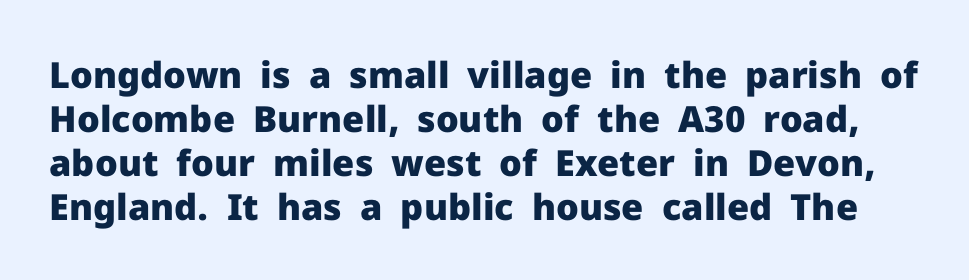
Q: Is the text bold? A: Yes.
Q: Is the text italic (slanted)? A: No, it is upright.
Q: Is the typeface a serif or a sans-serif typeface? A: Sans-serif.
Q: Is the text underlined? A: No.
Q: Is the spacing between letters normal or unusually wide? A: Normal.
Q: Width (condensed, normal, or wide)? A: Normal.
Q: Stroke contrast? A: Low.
Q: x-height? A: Medium.
Q: Monospaced? A: No.
